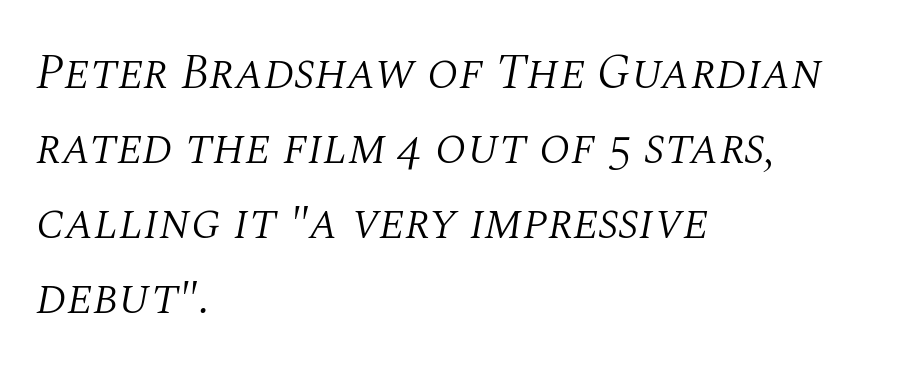
Compared with ordinary roman type, these characters are visibly tilted. Little horizontal feet cap the strokes, marking this as serif type. The tracking reads as untouched default to a designer's eye. Descenders are the only things crossing below the line. In terms of leading, this rendering sits right in the middle. A light-to-regular cut is what we see here.
